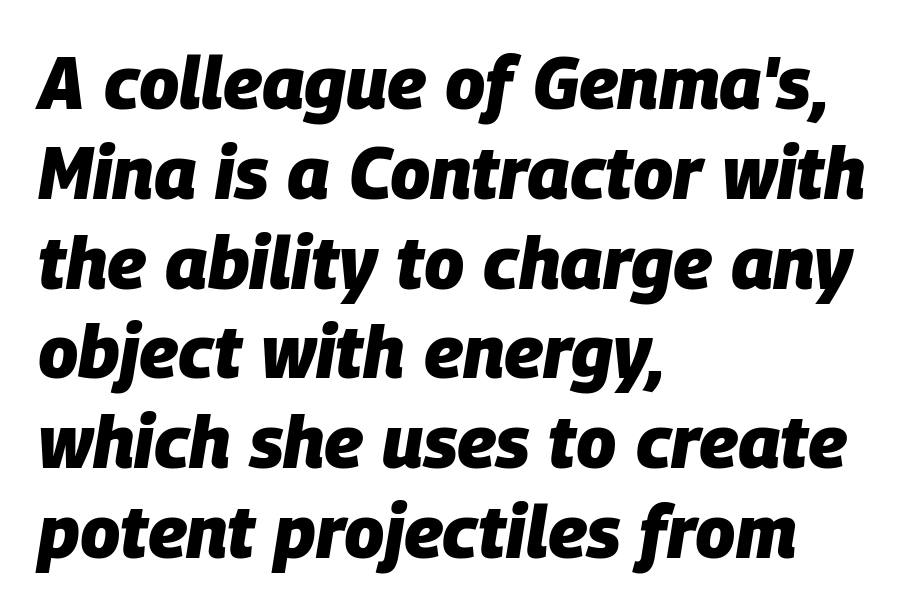
Q: Is the text bold? A: Yes.
Q: Is the text italic (slanted)? A: Yes, it leans right by about 9 degrees.
Q: Is the text underlined? A: No.
Q: How is the paragraph aligned? A: Left-aligned.
Q: Is the spacing between letters normal or unusually wide? A: Normal.
Q: Width (condensed, normal, or wide)? A: Normal.
Q: Stroke contrast? A: Low.
Q: x-height? A: Large.
Q: Monospaced? A: No.
